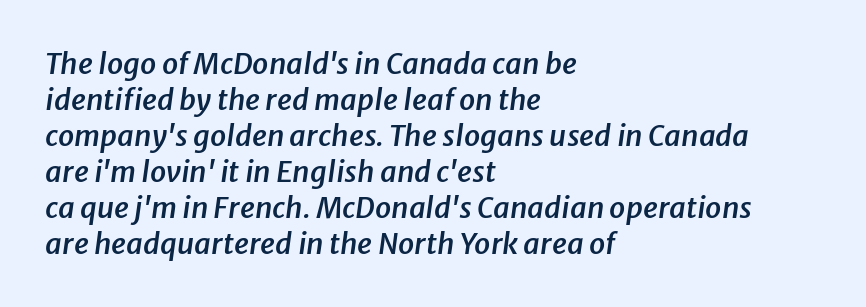
Q: Is the text bold? A: Semi-bold.
Q: Is the text italic (slanted)? A: Yes, it leans right by about 8 degrees.
Q: Is the text underlined? A: No.
Q: How is the paragraph aligned? A: Left-aligned.
Q: Is the spacing between letters normal or unusually wide? A: Normal.
Q: Width (condensed, normal, or wide)? A: Normal.
Q: Stroke contrast? A: Low.
Q: x-height? A: Medium.
Q: Monospaced? A: No.
